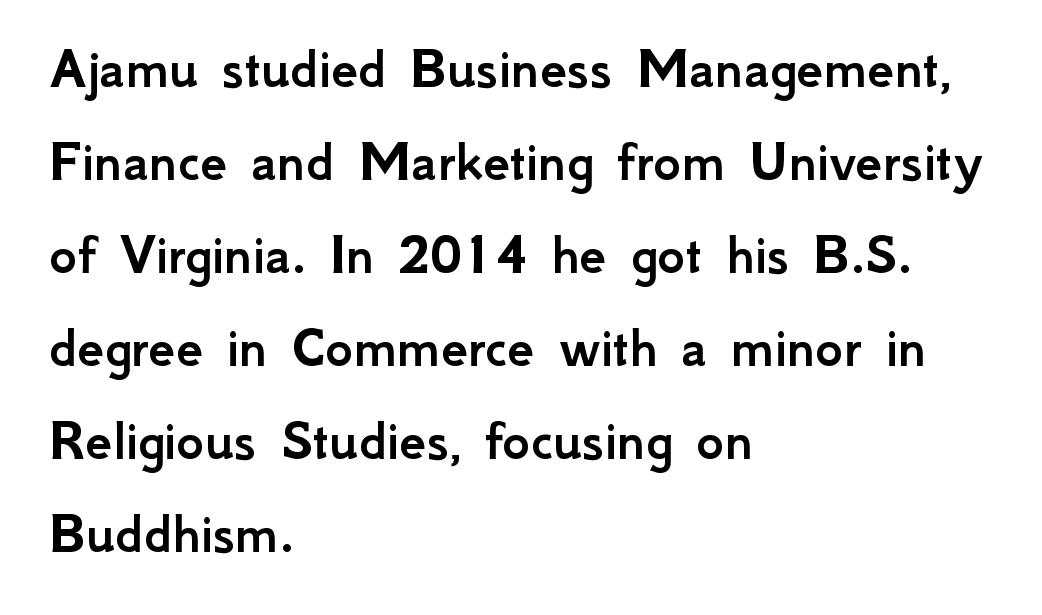
Q: Is the text italic (slanted)? A: No, it is upright.
Q: Is the typeface a serif or a sans-serif typeface? A: Sans-serif.
Q: Is the text underlined? A: No.
Q: How is the paragraph aligned? A: Left-aligned.
Q: Is the spacing between letters normal or unusually wide? A: Normal.
Q: Is the spacing between lines tight, normal or loose? A: Normal.
Q: Width (condensed, normal, or wide)? A: Normal.
Q: Stroke contrast? A: Low.
Q: x-height? A: Small.
Q: Monospaced? A: No.
